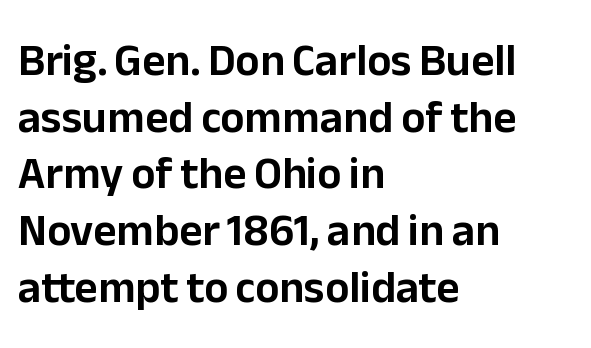
{"serif": "no", "italic": "no", "width": "normal", "stroke_contrast": "low", "x_height": "medium", "monospaced": "no", "underline": "no", "align": "left", "line_spacing": "normal", "line_spacing_ratio": 1.26, "letter_spacing": "normal", "letter_spacing_em": 0.0, "glyph_px": 45}
